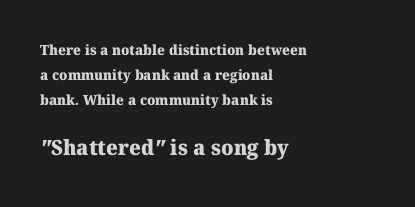
The typesetting leans heavy: a genuine bold. Leftover space on each line is placed entirely after the last word. You could call the tracking neutral — neither tight nor loose. Two sizes are in play, and the larger belongs to the second block.
